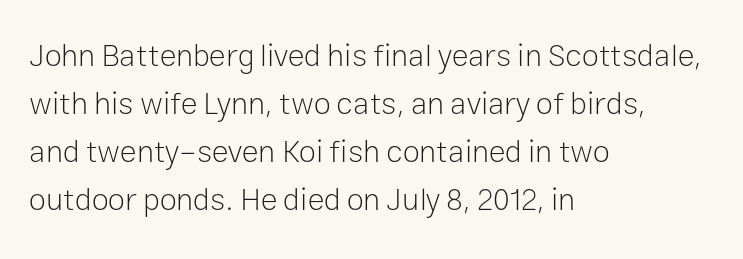
Q: Is the text bold? A: No.
Q: Is the text italic (slanted)? A: No, it is upright.
Q: Is the typeface a serif or a sans-serif typeface? A: Sans-serif.
Q: Is the text underlined? A: No.
Q: How is the paragraph aligned? A: Left-aligned.
Q: Is the spacing between letters normal or unusually wide? A: Normal.
Q: Is the spacing between lines tight, normal or loose? A: Normal.
Q: Width (condensed, normal, or wide)? A: Normal.
Q: Stroke contrast? A: Low.
Q: x-height? A: Medium.
Q: Monospaced? A: No.
